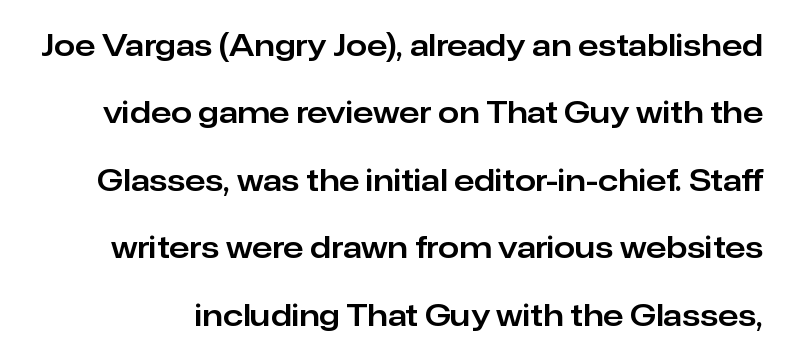
The image shows 30 px sans-serif type, upright; set loose line spacing (2.25x), normal letter spacing, not underlined; low stroke contrast and a medium x-height.
